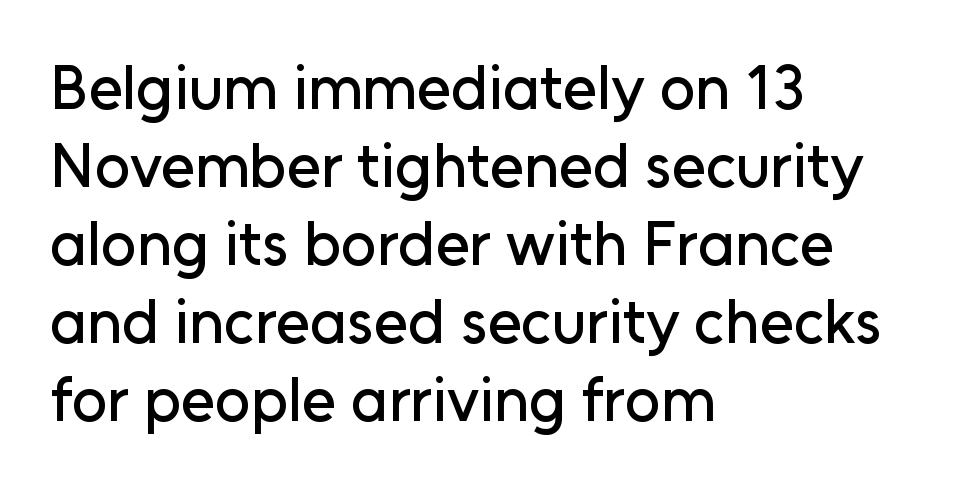
The image shows 62 px sans-serif type, upright; set left-aligned, normal line spacing (1.26x), normal letter spacing, not underlined; low stroke contrast and a medium x-height.
